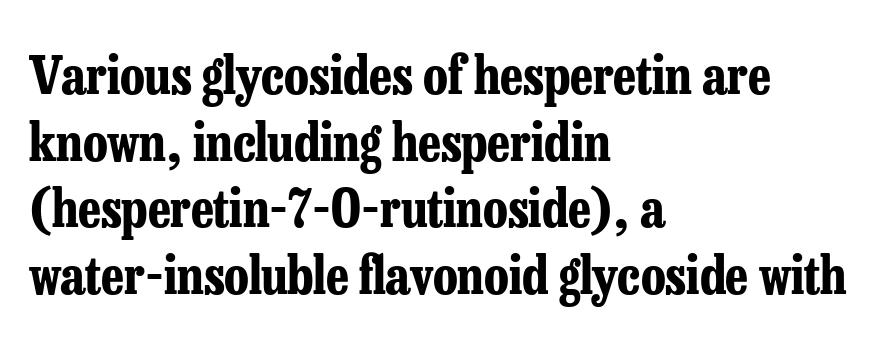
Rendered with straight, roman letterforms. Letters rest on an invisible, unmarked baseline. Spacing verdict: proportional, widths tailored to each character. Bold? Absolutely — the strokes are thick and heavy.
